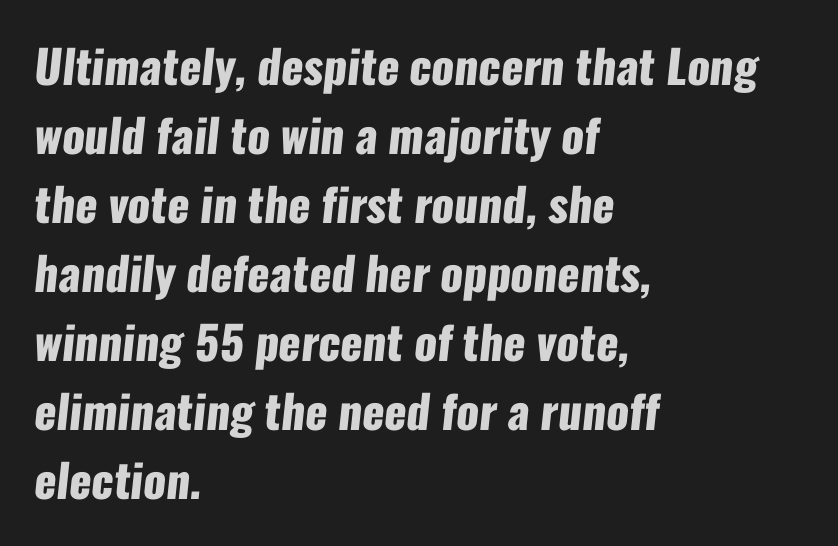
{"serif": "no", "bold": "yes", "weight": "heavy", "width": "condensed", "stroke_contrast": "low", "x_height": "medium", "monospaced": "no", "underline": "no", "align": "left", "line_spacing": "normal", "line_spacing_ratio": 1.5, "letter_spacing": "normal", "letter_spacing_em": 0.0, "glyph_px": 46}
